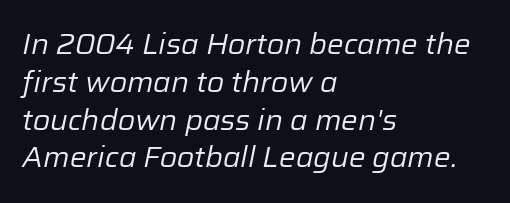
{"italic": "yes", "lean": "right", "slant_degrees": 12, "bold": "no", "weight": "regular", "width": "normal", "stroke_contrast": "low", "x_height": "medium", "monospaced": "no", "underline": "no", "align": "left", "line_spacing": "normal", "line_spacing_ratio": 1.35, "letter_spacing": "normal", "letter_spacing_em": 0.0, "glyph_px": 28}
